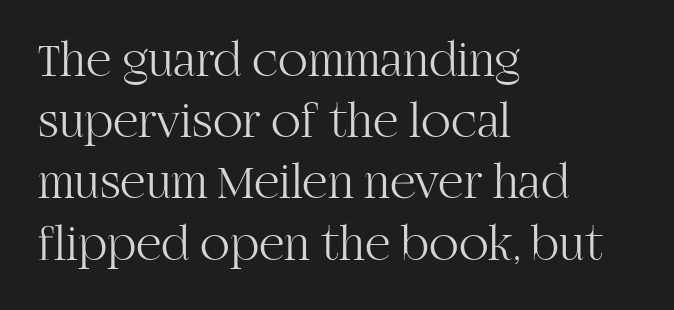
The image shows 49 px light serif type, upright; set left-aligned, normal line spacing (1.25x), normal letter spacing, not underlined; high stroke contrast and a large x-height.
